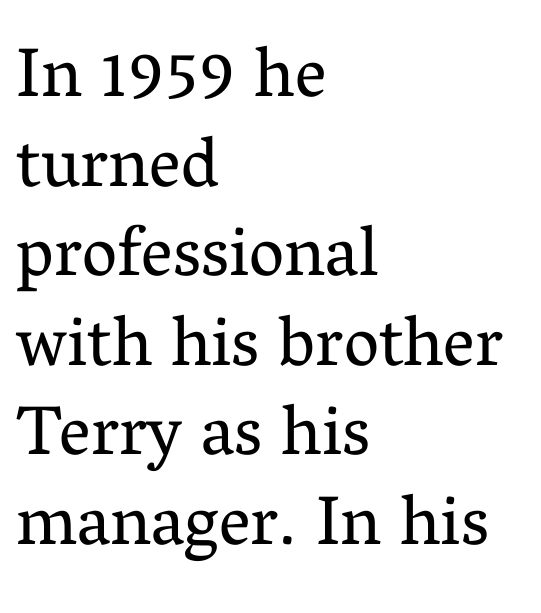
Examine the stroke ends and you'll spot serifs. Nothing unusual about the tracking: characters are spaced as the font intends. Character widths vary here, with narrow letters taking less room than wide ones. The typeface has the unassuming heft of standard copy or less. A bare baseline throughout the passage. One glance says typical: line gaps are just what's usual.
